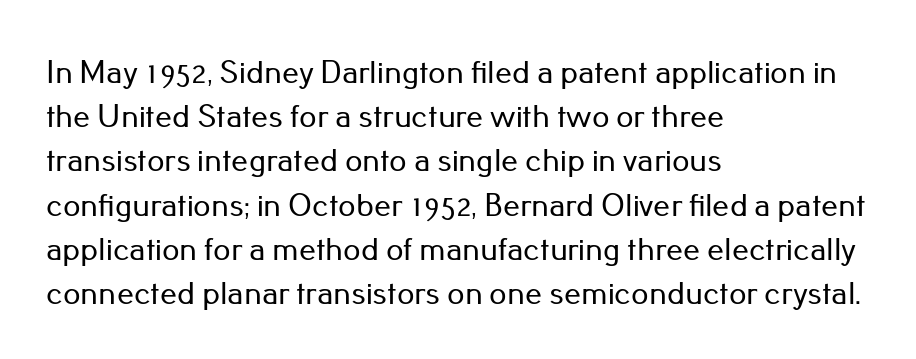
Q: Is the text italic (slanted)? A: No, it is upright.
Q: Is the typeface a serif or a sans-serif typeface? A: Sans-serif.
Q: Is the text underlined? A: No.
Q: How is the paragraph aligned? A: Left-aligned.
Q: Is the spacing between letters normal or unusually wide? A: Normal.
Q: Is the spacing between lines tight, normal or loose? A: Normal.
Q: Width (condensed, normal, or wide)? A: Normal.
Q: Stroke contrast? A: Low.
Q: x-height? A: Small.
Q: Monospaced? A: No.
